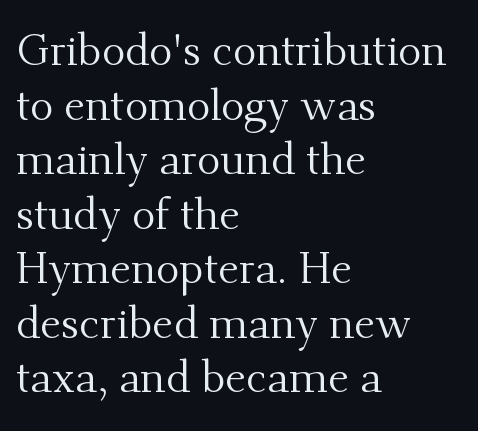
The passage shown is typed in a proportional face where columns would drift. The space directly below the letters is spotless. These lines keep a tight, regular rhythm from letter to letter. On a weight scale, this lands at 450 or below.
